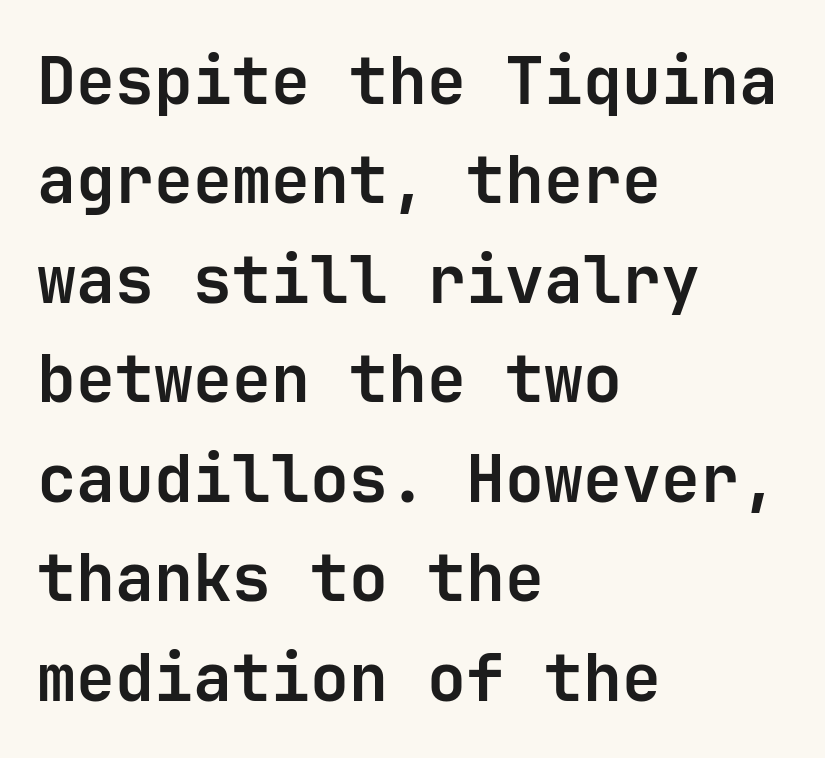
The passage shown is typeset with a sans-serif family. Is the block centered? No — it sits flush against the left margin. The lettering stays uniformly vertical, giving the passage a roman look. The sample has been set heavy, in full bold. Looks like terminal output: every glyph gets an equal slot. Words appear dense and cohesive because spacing is normal.
